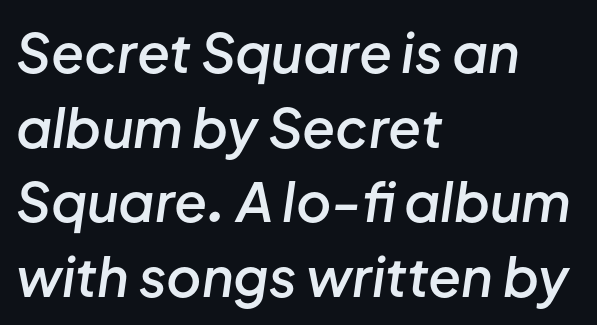
The image shows 54 px semibold type, italic (leaning right); set left-aligned, normal line spacing (1.38x), normal letter spacing, not underlined; low stroke contrast and a medium x-height.
